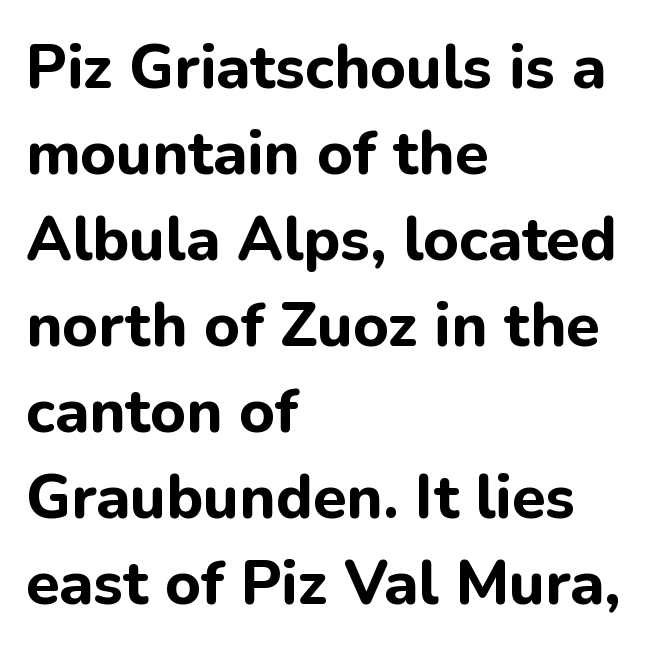
Q: Is the text bold? A: Yes.
Q: Is the text italic (slanted)? A: No, it is upright.
Q: Is the typeface a serif or a sans-serif typeface? A: Sans-serif.
Q: Is the text underlined? A: No.
Q: How is the paragraph aligned? A: Left-aligned.
Q: Is the spacing between letters normal or unusually wide? A: Normal.
Q: Is the spacing between lines tight, normal or loose? A: Normal.
Q: Width (condensed, normal, or wide)? A: Normal.
Q: Stroke contrast? A: Low.
Q: x-height? A: Medium.
Q: Monospaced? A: No.
